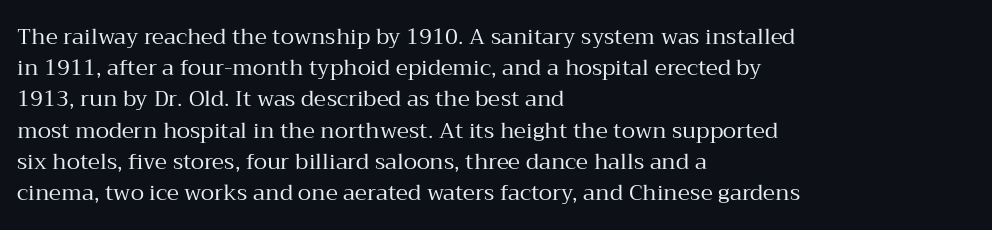
Q: Is the text bold? A: No.
Q: Is the text italic (slanted)? A: No, it is upright.
Q: Is the text underlined? A: No.
Q: How is the paragraph aligned? A: Left-aligned.
Q: Is the spacing between letters normal or unusually wide? A: Normal.
Q: Is the spacing between lines tight, normal or loose? A: Normal.
